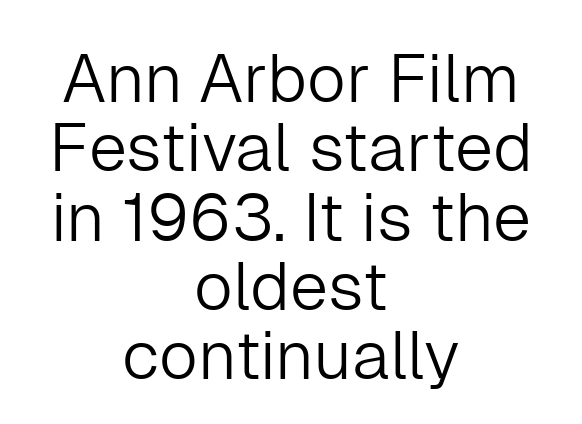
{"serif": "no", "italic": "no", "bold": "no", "weight": "light", "width": "normal", "stroke_contrast": "low", "x_height": "medium", "monospaced": "no", "underline": "no", "align": "center", "line_spacing": "tight", "line_spacing_ratio": 1.02, "letter_spacing": "normal", "letter_spacing_em": 0.0, "glyph_px": 68}
